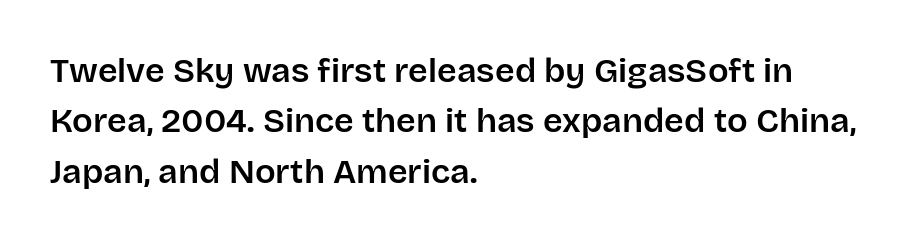
The image shows 34 px sans-serif type, upright; set left-aligned, normal line spacing (1.48x), normal letter spacing, not underlined; low stroke contrast and a large x-height.
